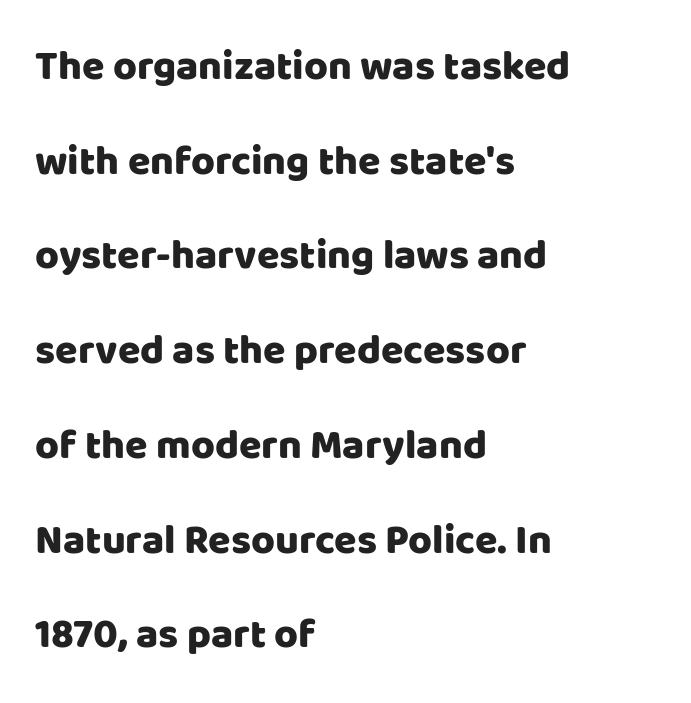
{"serif": "no", "italic": "no", "width": "normal", "stroke_contrast": "low", "x_height": "large", "monospaced": "no", "underline": "no", "align": "left", "line_spacing": "loose", "line_spacing_ratio": 2.31, "letter_spacing": "normal", "letter_spacing_em": 0.0, "glyph_px": 41}
